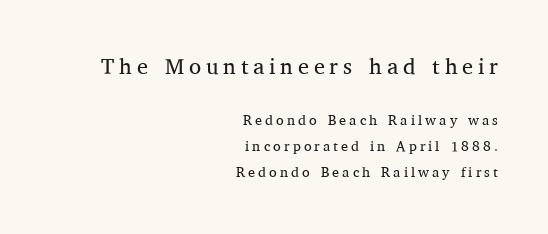
Words float on clear page, feet unadorned. Do the letters lean? They stand straight. The lines in this sample share a right terminus and differ only in where they begin. The strokes carry an ordinary text weight at most. The composition opens big and finishes small. The tracking reads as deliberately expanded to a designer's eye.
